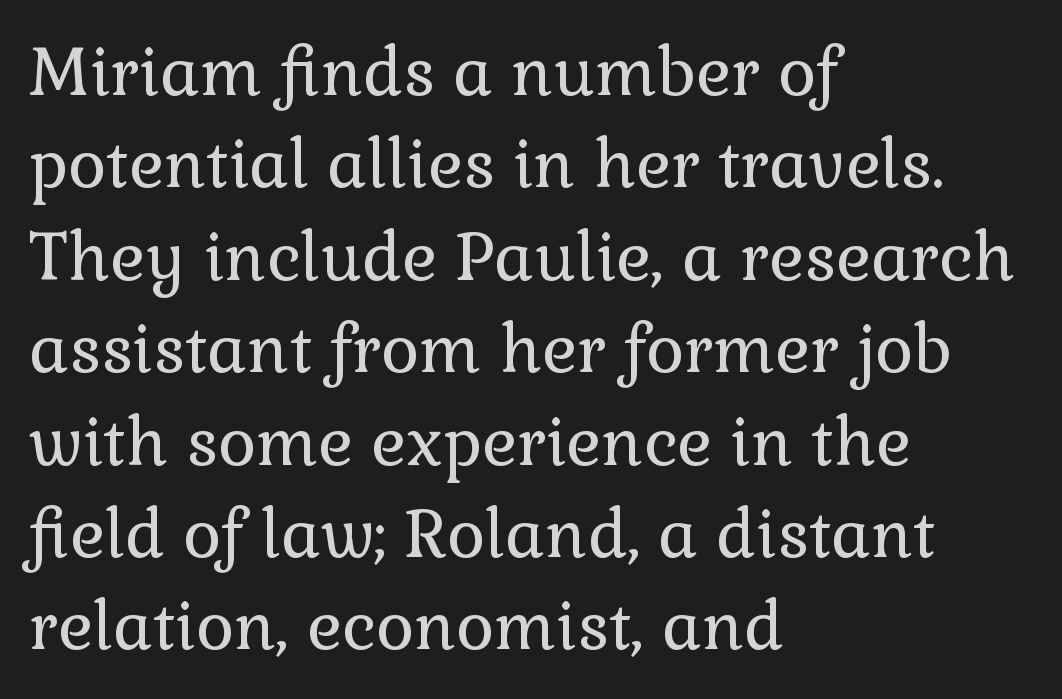
Q: Is the text bold? A: No.
Q: Is the text italic (slanted)? A: No, it is upright.
Q: Is the typeface a serif or a sans-serif typeface? A: Serif.
Q: Is the text underlined? A: No.
Q: How is the paragraph aligned? A: Left-aligned.
Q: Is the spacing between letters normal or unusually wide? A: Normal.
Q: Is the spacing between lines tight, normal or loose? A: Normal.
Q: Width (condensed, normal, or wide)? A: Normal.
Q: Stroke contrast? A: Low.
Q: x-height? A: Medium.
Q: Monospaced? A: No.
